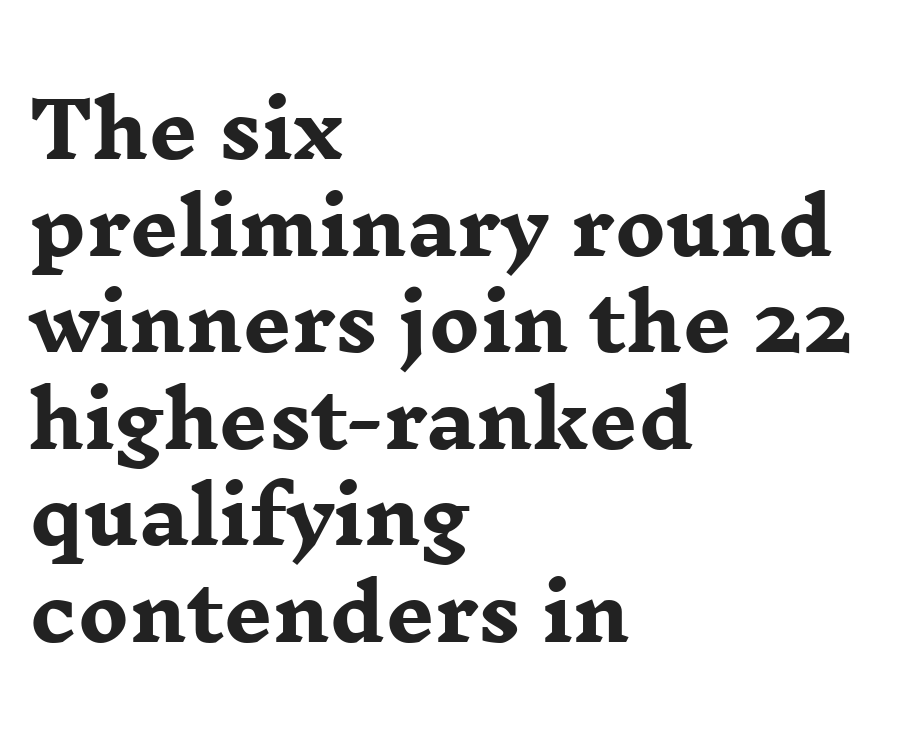
Notice how the passage keeps a crisp vertical edge on the left only. If you measured baseline to baseline, you'd find a middling distance. These lines are rendered in a variable-pitch font. The letters sit at their default tracking, neither squeezed nor spread.
